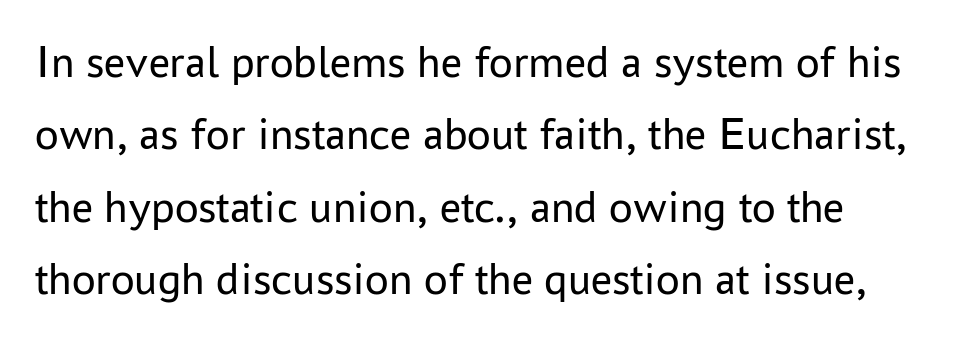
{"serif": "no", "italic": "no", "bold": "no", "weight": "regular", "width": "normal", "stroke_contrast": "low", "x_height": "medium", "monospaced": "no", "underline": "no", "line_spacing": "normal", "line_spacing_ratio": 1.54, "letter_spacing": "normal", "letter_spacing_em": 0.0, "glyph_px": 47}
